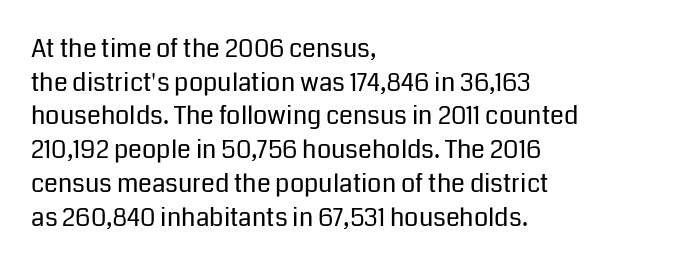
Q: Is the text bold? A: No.
Q: Is the text italic (slanted)? A: No, it is upright.
Q: Is the text underlined? A: No.
Q: How is the paragraph aligned? A: Left-aligned.
Q: Is the spacing between letters normal or unusually wide? A: Normal.
Q: Is the spacing between lines tight, normal or loose? A: Normal.
